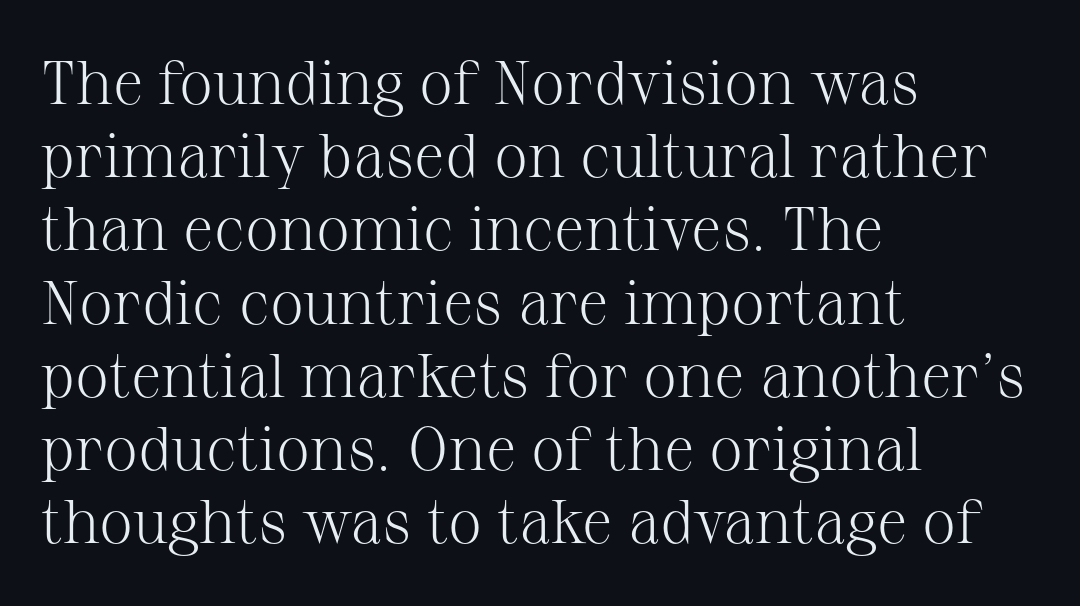
The image shows 61 px light serif type, upright; set left-aligned, line spacing 1.2x, normal letter spacing, not underlined; medium stroke contrast and a medium x-height.
